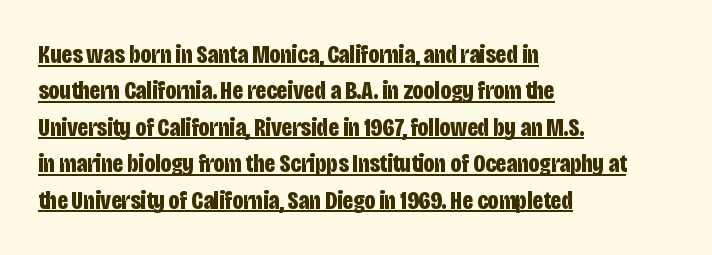
{"italic": "no", "bold": "yes", "underline": "yes", "align": "left", "line_spacing": "normal", "line_spacing_ratio": 1.4, "letter_spacing": "normal", "letter_spacing_em": 0.0, "glyph_px": 26}
